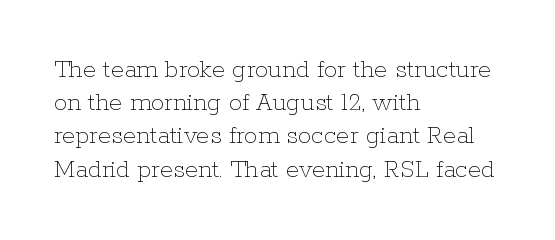
The image shows 27 px text type, upright; set left-aligned, line spacing 1.23x, normal letter spacing, not underlined.
